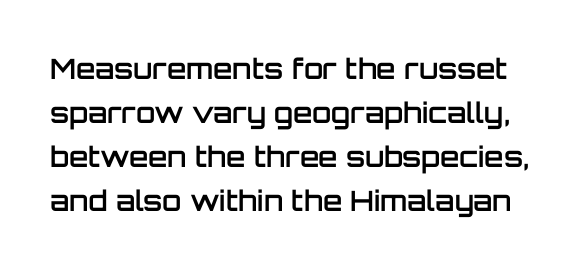
The font is running at a semibold setting, under full bold. You could not count columns in this text — the font is proportionally spaced. The font family rendered here belongs to the sans-serif group. In terms of letterspacing, this is plain default setting. In terms of posture, this sample is upright.
